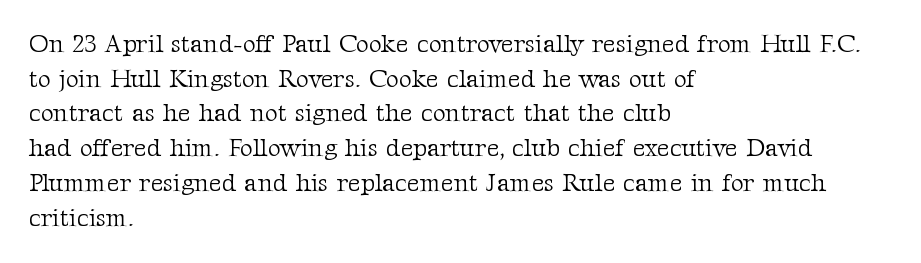
The letters stand straight up with perfectly vertical stems. The typesetter chose a ragged-right arrangement here. What's the leading like? Ordinary, nothing unusual. Nothing unusual about the tracking: characters are spaced as the font intends. Is the stroke heavy? The answer is a plain regular-or-lighter.
